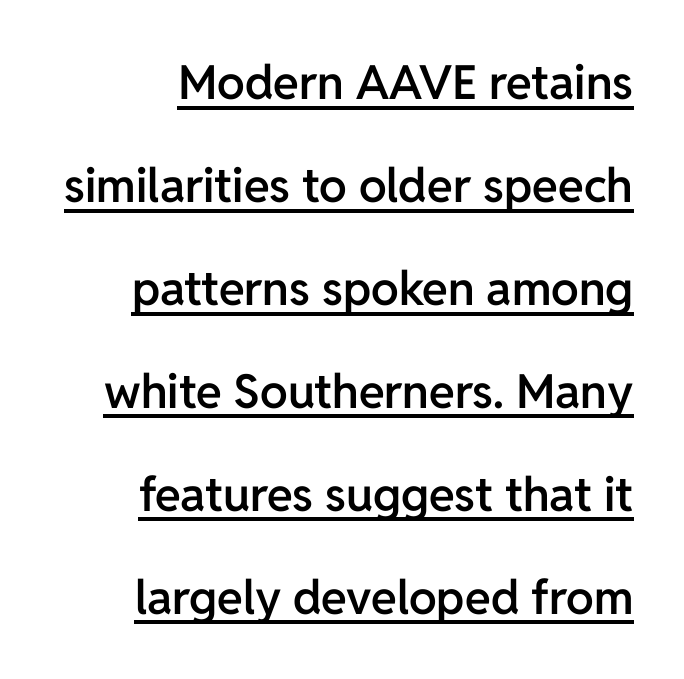
The image shows 47 px semibold sans-serif type, upright; set right-aligned, loose line spacing (2.19x), normal letter spacing, underlined; low stroke contrast and a medium x-height.
